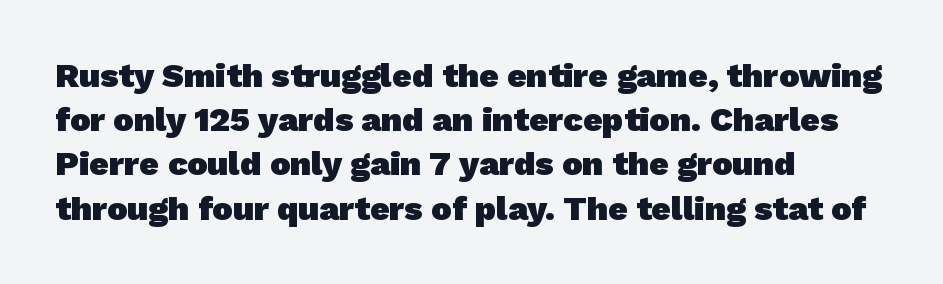
Q: Is the text bold? A: Yes.
Q: Is the typeface a serif or a sans-serif typeface? A: Sans-serif.
Q: Is the text underlined? A: No.
Q: How is the paragraph aligned? A: Left-aligned.
Q: Is the spacing between letters normal or unusually wide? A: Normal.
Q: Is the spacing between lines tight, normal or loose? A: Normal.
Q: Width (condensed, normal, or wide)? A: Normal.
Q: Stroke contrast? A: Low.
Q: x-height? A: Medium.
Q: Monospaced? A: No.
